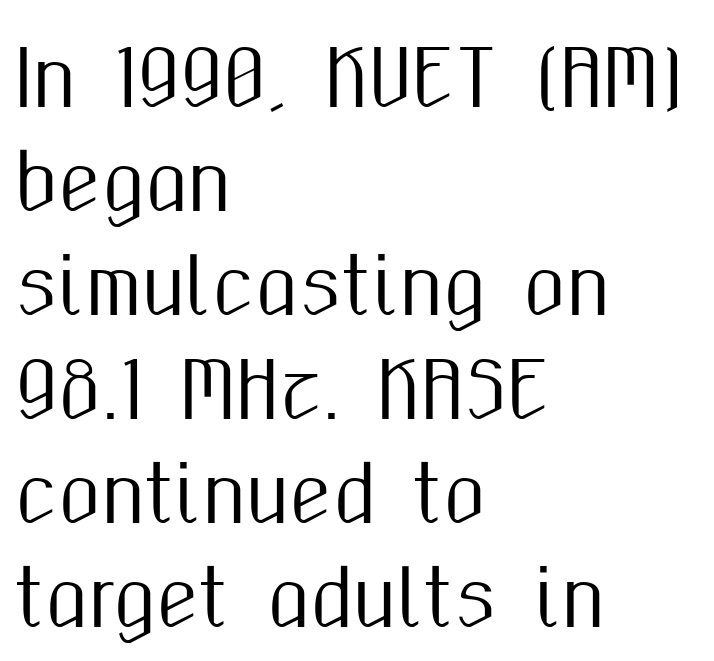
Q: Is the text italic (slanted)? A: No, it is upright.
Q: Is the typeface a serif or a sans-serif typeface? A: Sans-serif.
Q: Is the text underlined? A: No.
Q: How is the paragraph aligned? A: Left-aligned.
Q: Is the spacing between letters normal or unusually wide? A: Normal.
Q: Is the spacing between lines tight, normal or loose? A: Normal.
Q: Width (condensed, normal, or wide)? A: Condensed.
Q: Stroke contrast? A: Medium.
Q: x-height? A: Medium.
Q: Monospaced? A: No.
